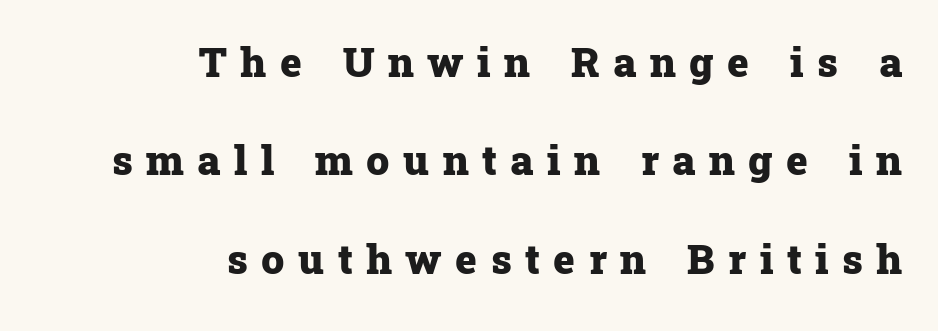
The image shows 41 px heavy serif type, upright; set right-aligned, loose line spacing (2.4x), unusually wide letter spacing (+0.33 em), not underlined; low stroke contrast and a medium x-height.
